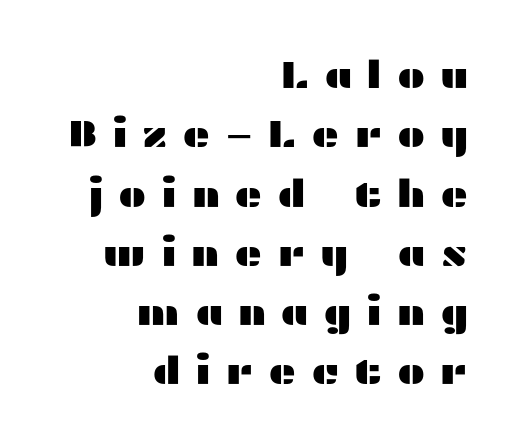
{"serif": "no", "italic": "no", "width": "wide", "stroke_contrast": "medium", "x_height": "medium", "monospaced": "no", "underline": "no", "align": "right", "line_spacing": "normal", "line_spacing_ratio": 1.56, "letter_spacing": "wide", "letter_spacing_em": 0.38, "glyph_px": 38}
